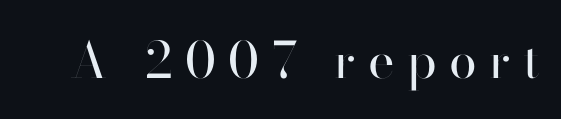
The image shows 50 px regular-weight sans-serif type, upright; set unusually wide letter spacing (+0.25 em), not underlined; high stroke contrast and a small x-height.
